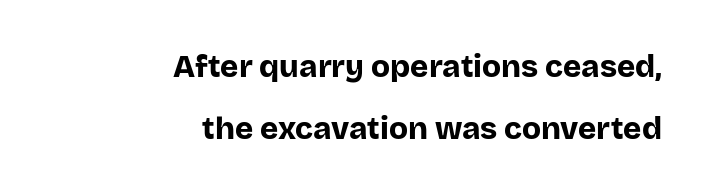
{"serif": "no", "italic": "no", "bold": "yes", "weight": "bold", "width": "normal", "stroke_contrast": "low", "x_height": "large", "monospaced": "no", "underline": "no", "align": "right", "line_spacing": "loose", "line_spacing_ratio": 2.0, "letter_spacing": "normal", "letter_spacing_em": 0.0, "glyph_px": 31}
